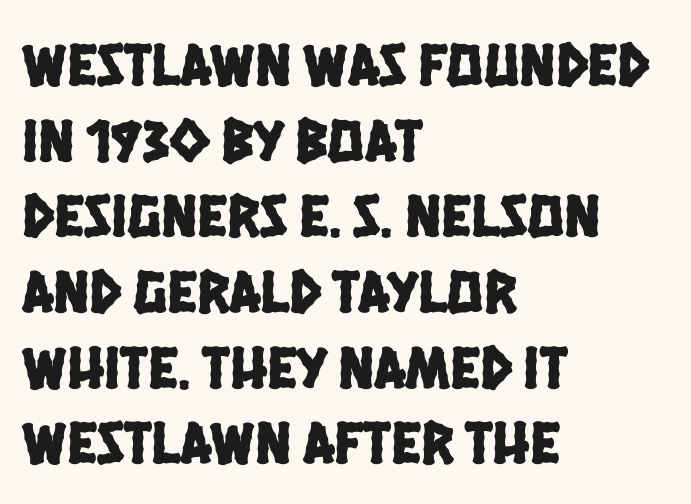
The image shows 61 px condensed sans-serif type; set left-aligned, line spacing 1.24x, normal letter spacing, not underlined; low stroke contrast and a large x-height.
